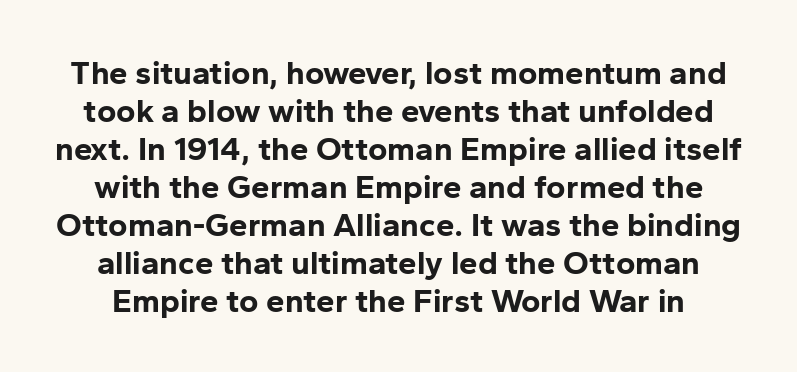
Q: Is the text bold? A: Yes.
Q: Is the text italic (slanted)? A: No, it is upright.
Q: Is the typeface a serif or a sans-serif typeface? A: Sans-serif.
Q: Is the text underlined? A: No.
Q: Is the spacing between letters normal or unusually wide? A: Normal.
Q: Is the spacing between lines tight, normal or loose? A: Tight.
Q: Width (condensed, normal, or wide)? A: Normal.
Q: Stroke contrast? A: Low.
Q: x-height? A: Medium.
Q: Monospaced? A: No.
